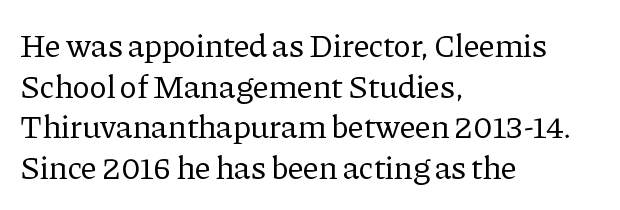
Line starts are locked; line ends wander. Spacing verdict: proportional, widths tailored to each character. Letters have the restrained weight of plain body copy at most. Decoration check: the copy has no underline. This sample uses an upright cut, with every glyph sitting square on the baseline. The text was rendered using a seriffed face with decorative stroke endings.
